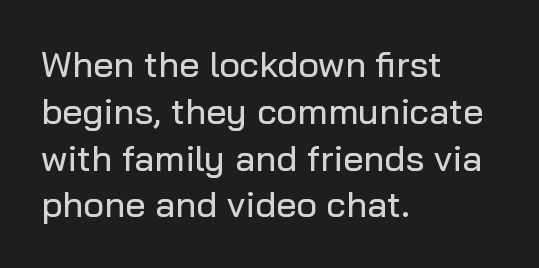
Honestly, the row spacing looks completely unremarkable. This is the regular roman posture of the typeface. Underline: absent. The horizontal fit of the characters is conventional and even.
